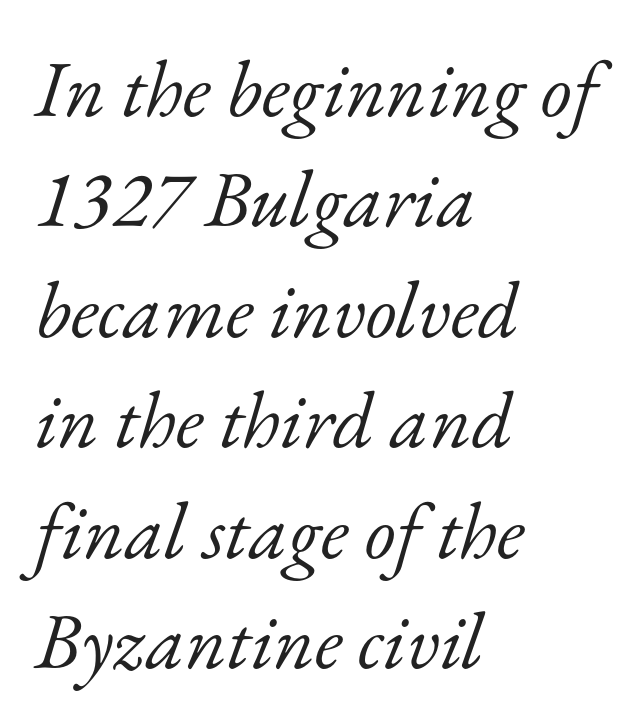
Q: Is the text bold? A: No.
Q: Is the text italic (slanted)? A: Yes, it leans right by about 17 degrees.
Q: Is the typeface a serif or a sans-serif typeface? A: Serif.
Q: Is the text underlined? A: No.
Q: How is the paragraph aligned? A: Left-aligned.
Q: Is the spacing between letters normal or unusually wide? A: Normal.
Q: Is the spacing between lines tight, normal or loose? A: Normal.
Q: Width (condensed, normal, or wide)? A: Normal.
Q: Stroke contrast? A: Low.
Q: x-height? A: Small.
Q: Monospaced? A: No.
